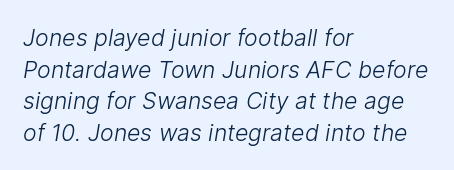
Nothing heavy about these letters — not bold at all. You could call the tracking neutral — neither tight nor loose. Is there much room between lines? A standard amount, neither cramped nor airy. Horizontally, the lines are justified to the leading edge only.
